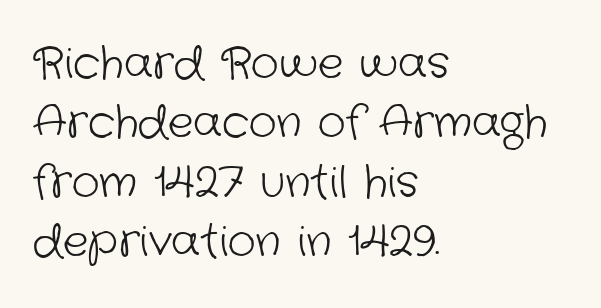
Rows of type keep a routine distance in the vertical direction. Nobody touched the tracking dial on this one. To sum up the face: it is a sans, with no serifs. The rendering uses natural spacing where letterforms have individual widths. Is the block centered? No — it sits flush against the left margin.
